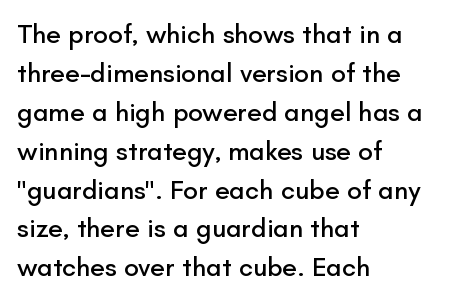
Q: Is the text italic (slanted)? A: No, it is upright.
Q: Is the text underlined? A: No.
Q: How is the paragraph aligned? A: Left-aligned.
Q: Is the spacing between letters normal or unusually wide? A: Normal.
Q: Is the spacing between lines tight, normal or loose? A: Normal.
